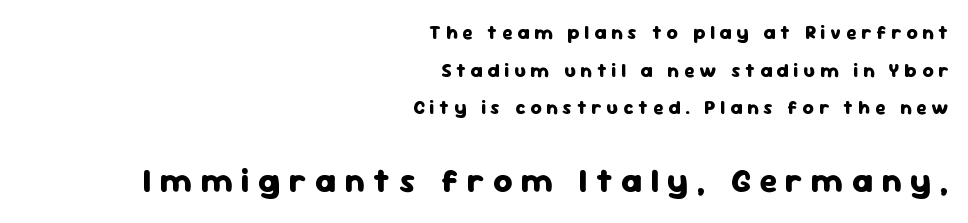
{"serif": "no", "italic": "no", "bold": "yes", "weight": "heavy", "width": "normal", "stroke_contrast": "low", "x_height": "medium", "monospaced": "no", "underline": "no", "align": "right", "line_spacing": "loose", "line_spacing_ratio": 1.98, "letter_spacing": "wide", "letter_spacing_em": 0.26, "larger_block": "second", "size_ratio": 1.74, "glyph_px": 33}
